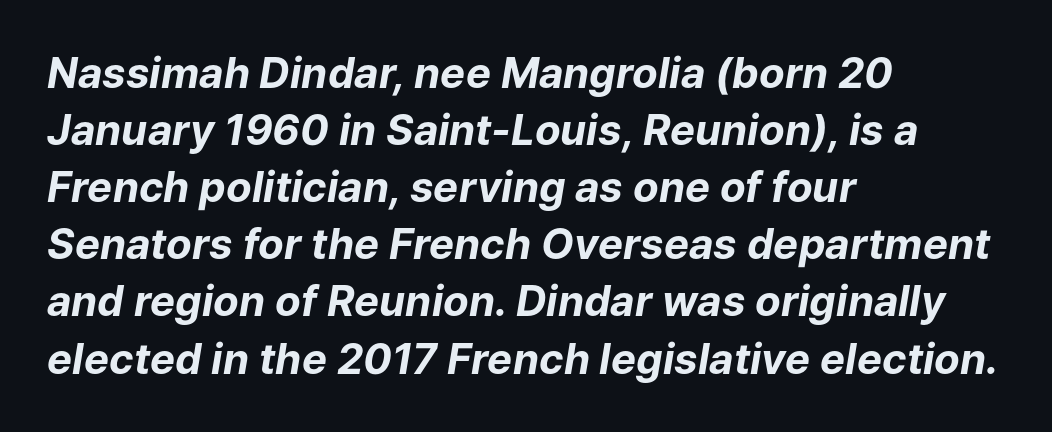
{"italic": "yes", "lean": "right", "slant_degrees": 9, "bold": "yes", "weight": "bold", "width": "normal", "stroke_contrast": "low", "x_height": "medium", "monospaced": "no", "underline": "no", "align": "left", "line_spacing": "normal", "line_spacing_ratio": 1.36, "letter_spacing": "normal", "letter_spacing_em": 0.0, "glyph_px": 42}
